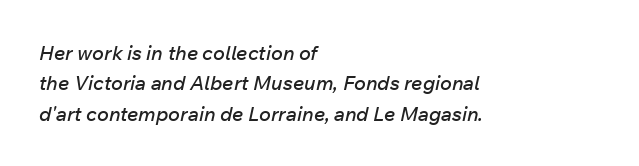
The image shows 20 px text type, italic (leaning right); set left-aligned, normal line spacing (1.52x), normal letter spacing, not underlined.
